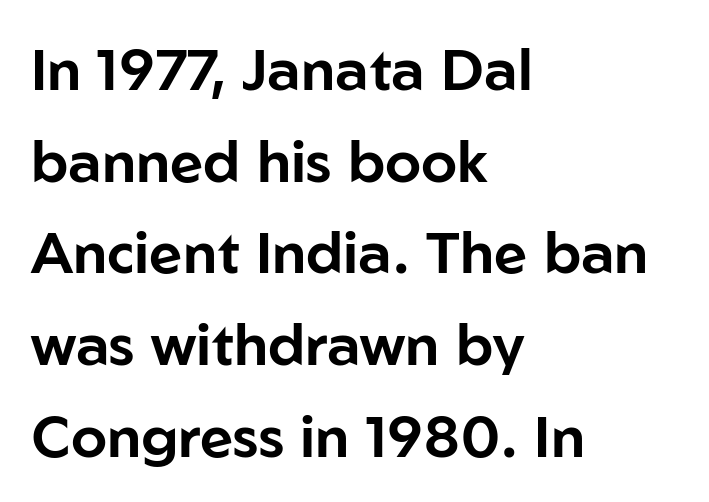
The image shows 58 px sans-serif type, upright; set left-aligned, normal line spacing (1.58x), normal letter spacing, not underlined; low stroke contrast and a medium x-height.
